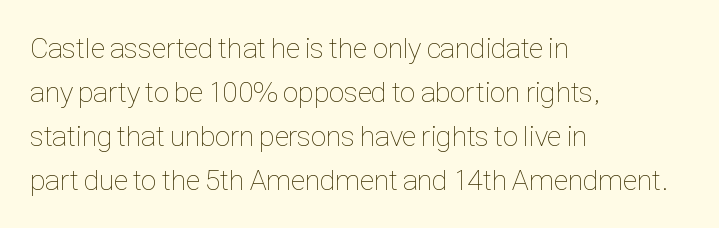
The image shows 29 px thin, condensed type, upright; set left-aligned, normal line spacing (1.52x), normal letter spacing, not underlined; low stroke contrast and a medium x-height.
